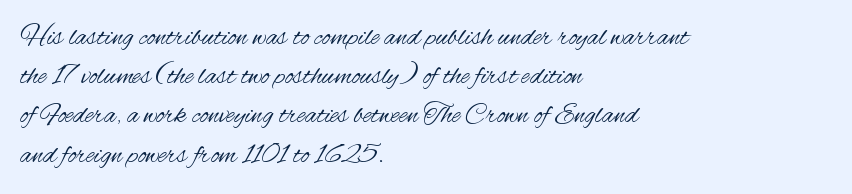
{"serif": "no", "bold": "no", "weight": "regular", "width": "condensed", "stroke_contrast": "medium", "x_height": "small", "monospaced": "no", "underline": "no", "align": "left", "line_spacing": "normal", "line_spacing_ratio": 1.4, "letter_spacing": "normal", "letter_spacing_em": 0.0, "glyph_px": 28}
